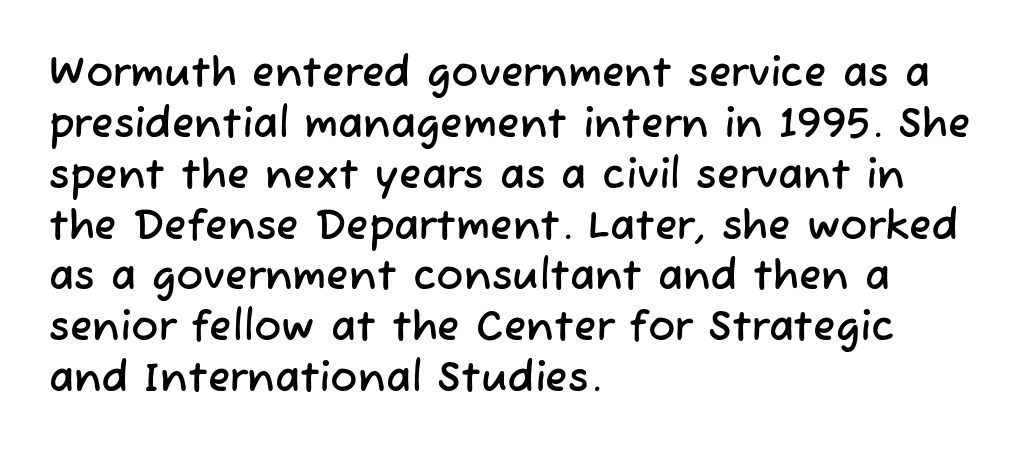
{"serif": "no", "width": "normal", "stroke_contrast": "low", "x_height": "medium", "monospaced": "no", "underline": "no", "align": "left", "line_spacing_ratio": 1.24, "letter_spacing": "normal", "letter_spacing_em": 0.0, "glyph_px": 41}
